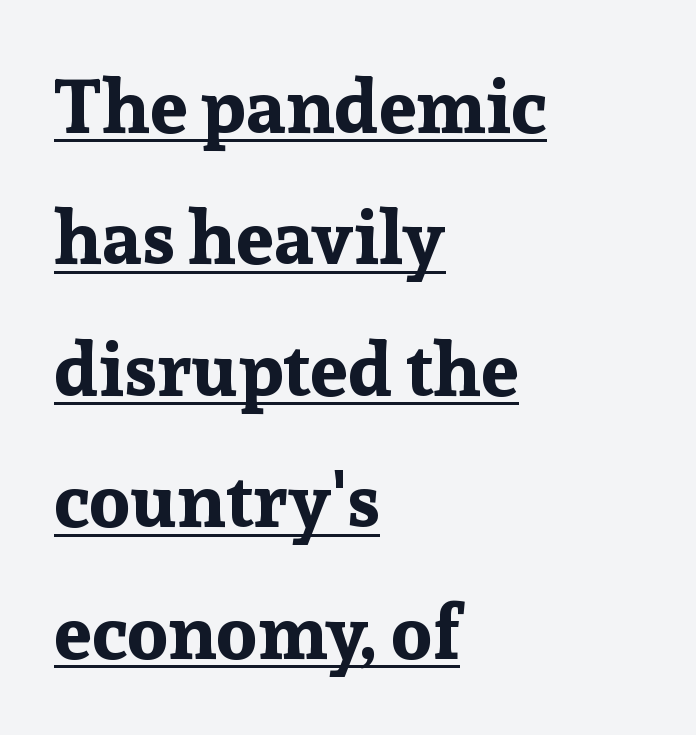
Each glyph is drawn with heavy, bold strokes. Type style note: has serifs. Each letter keeps its own natural width here, so spacing adapts to shape. Horizontal alignment here is leftward, the default for most running prose. Nope, not italic — everything's standing straight.
